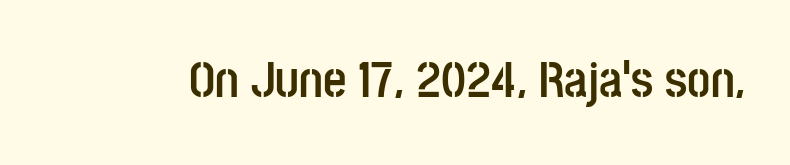
The passage shown has conventional tracking throughout. Grotesque or geometric, the face here clearly has no serifs. The passage shown is typed in a proportional face where columns would drift. Bare-footed words on every line.
